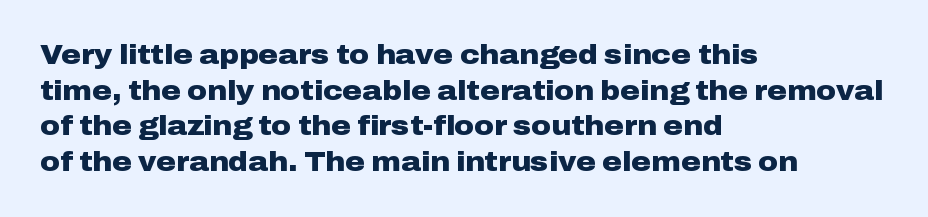
The image shows 27 px bold type, upright; set left-aligned, normal line spacing (1.32x), normal letter spacing, not underlined.
